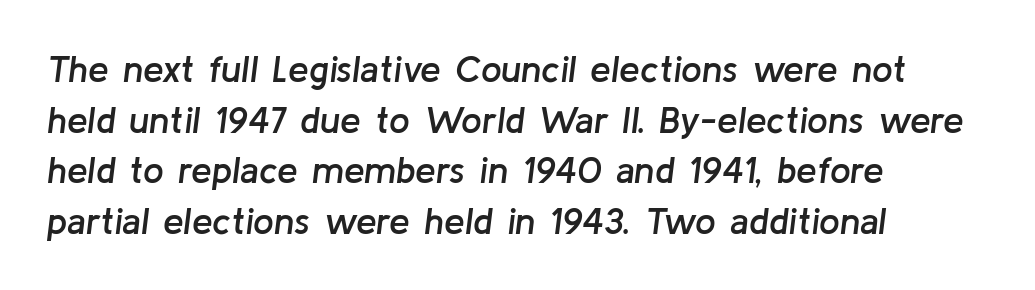
{"italic": "yes", "lean": "right", "slant_degrees": 8, "bold": "semi", "weight": "semibold", "width": "normal", "stroke_contrast": "low", "x_height": "medium", "monospaced": "no", "underline": "no", "align": "left", "line_spacing": "normal", "line_spacing_ratio": 1.37, "letter_spacing": "normal", "letter_spacing_em": 0.0, "glyph_px": 37}
